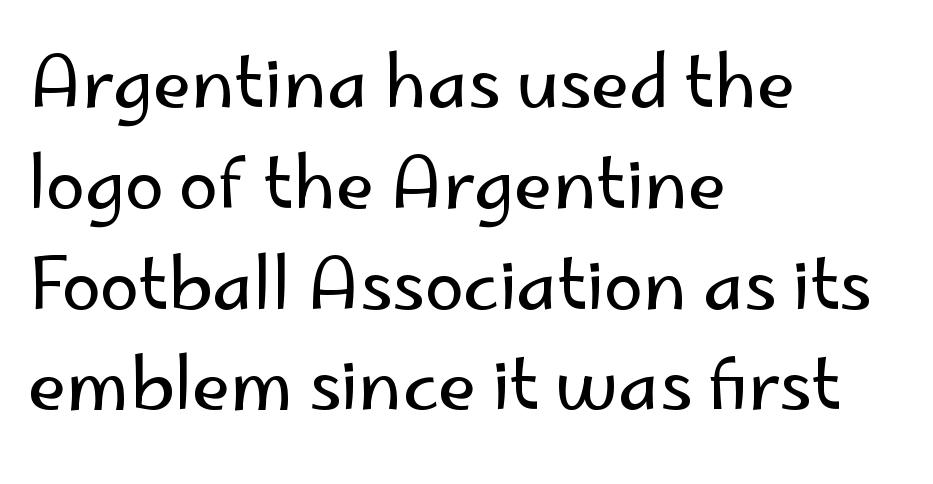
Q: Is the text bold? A: No.
Q: Is the text italic (slanted)? A: No, it is upright.
Q: Is the typeface a serif or a sans-serif typeface? A: Sans-serif.
Q: Is the text underlined? A: No.
Q: How is the paragraph aligned? A: Left-aligned.
Q: Is the spacing between letters normal or unusually wide? A: Normal.
Q: Is the spacing between lines tight, normal or loose? A: Normal.
Q: Width (condensed, normal, or wide)? A: Normal.
Q: Stroke contrast? A: Low.
Q: x-height? A: Small.
Q: Monospaced? A: No.
